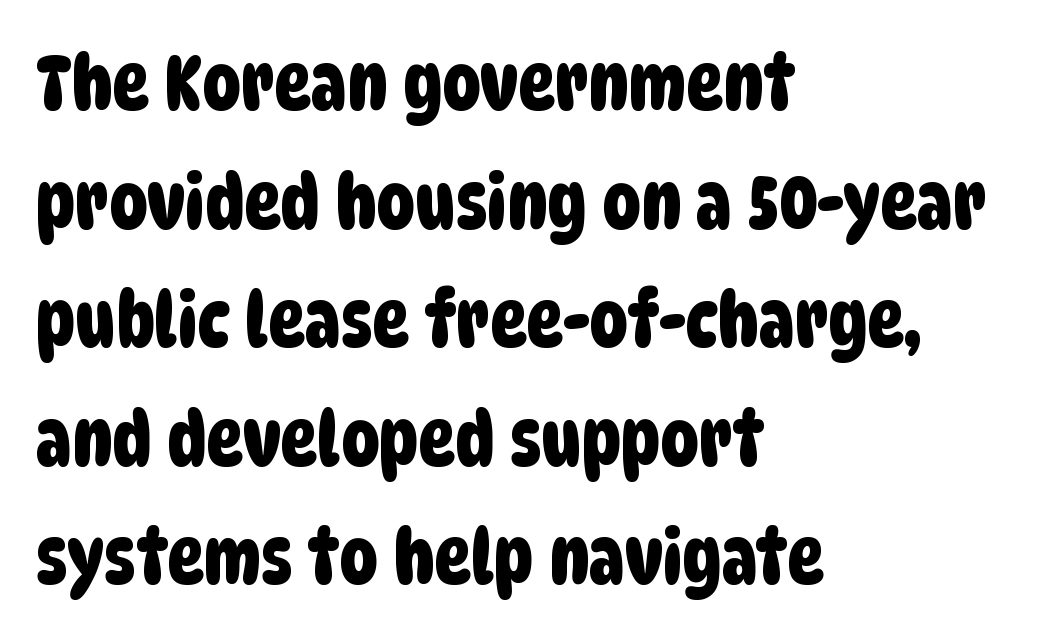
{"serif": "no", "width": "condensed", "stroke_contrast": "low", "x_height": "large", "monospaced": "no", "underline": "no", "align": "left", "line_spacing": "normal", "line_spacing_ratio": 1.54, "letter_spacing": "normal", "letter_spacing_em": 0.0, "glyph_px": 77}
